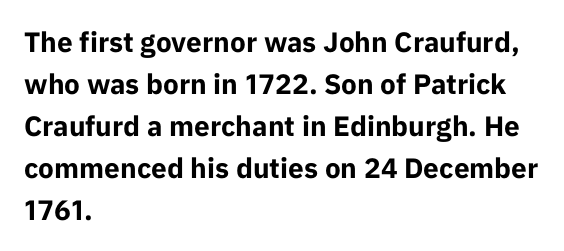
The image shows 28 px bold sans-serif type, upright; set left-aligned, normal line spacing (1.5x), normal letter spacing, not underlined; low stroke contrast and a medium x-height.
